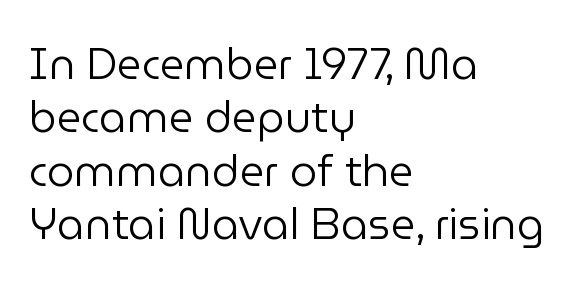
The image shows 43 px regular-weight sans-serif type, upright; set left-aligned, line spacing 1.24x, normal letter spacing, not underlined; low stroke contrast and a medium x-height.
